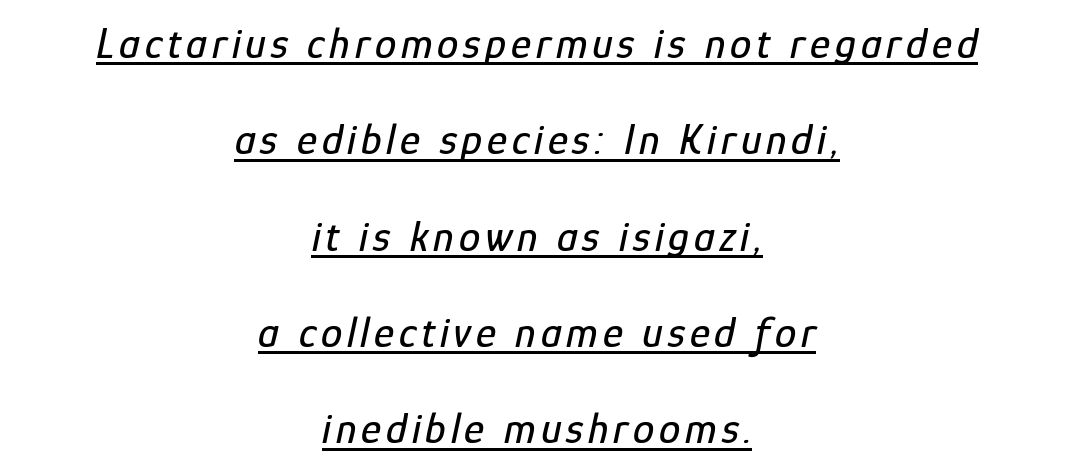
Do the characters align in a grid? No, the font is proportional. You can tell it's italic because the verticals aren't actually vertical. Emphasis is given by a line drawn under the lettering. In terms of leading, this rendering errs on the spacious side.
